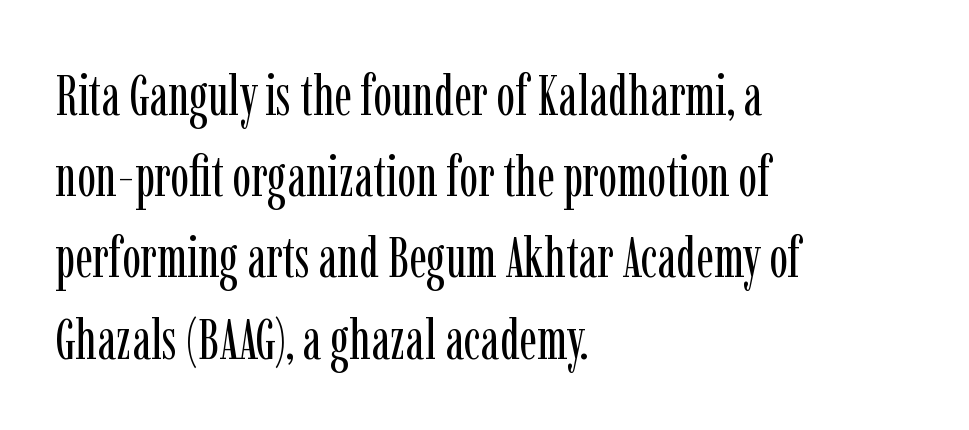
Notice how descenders clear the ascenders below comfortably — that's standard leading. No chunkiness to these letters — they're not bold. The space directly below the letters is spotless. Varying glyph widths throughout — classic text-font behaviour.
